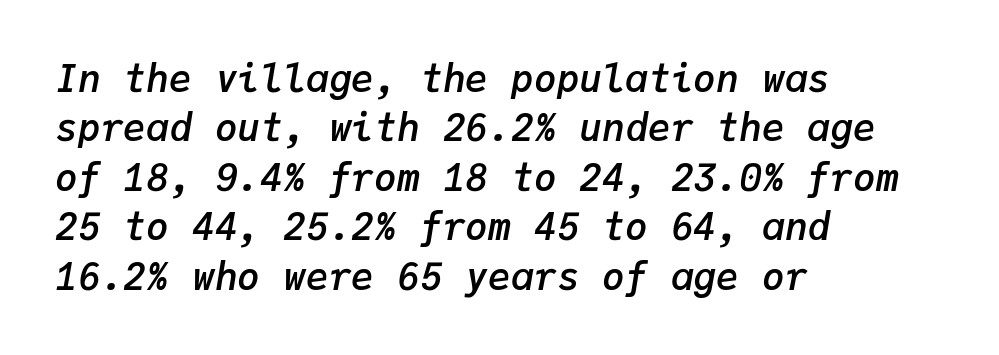
Compared with typical body copy, the letter spacing here is the same. Compared with ordinary roman type, these characters are visibly tilted. Is this a fixed-width face? Yes — each glyph sits in an identical cell. This rendering uses left alignment, leaving the right contour irregular.
